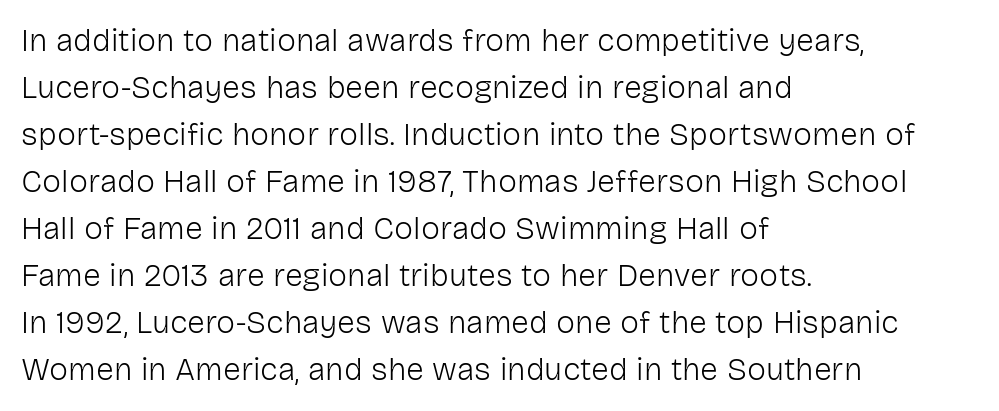
Q: Is the text bold? A: No.
Q: Is the text italic (slanted)? A: No, it is upright.
Q: Is the typeface a serif or a sans-serif typeface? A: Sans-serif.
Q: Is the text underlined? A: No.
Q: How is the paragraph aligned? A: Left-aligned.
Q: Is the spacing between letters normal or unusually wide? A: Normal.
Q: Is the spacing between lines tight, normal or loose? A: Normal.
Q: Width (condensed, normal, or wide)? A: Normal.
Q: Stroke contrast? A: Low.
Q: x-height? A: Medium.
Q: Monospaced? A: No.
